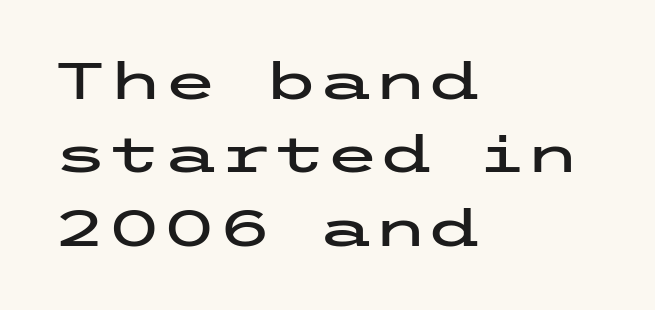
The lines in this sample share a left origin and differ only in where they stop. Characters follow at the spacing the type designer built in. No feet cap the strokes, marking this as sans-serif type. The leading is moderate, giving the passage an even texture.
